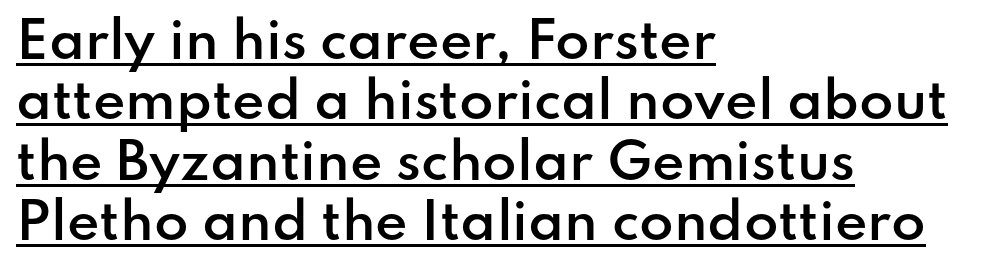
{"serif": "no", "italic": "no", "bold": "semi", "weight": "semibold", "width": "normal", "stroke_contrast": "low", "x_height": "small", "monospaced": "no", "underline": "yes", "align": "left", "line_spacing_ratio": 1.21, "letter_spacing": "normal", "letter_spacing_em": 0.0, "glyph_px": 50}
